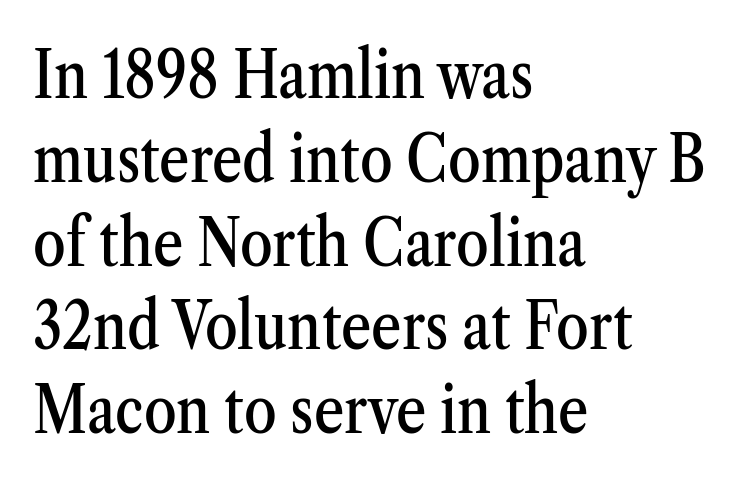
A roman cut, with each character standing at attention. Students, note that the glyphs here touch the page at normal intervals. The vertical gap from one line to the next is medium. The text block is weighted toward the left margin, trailing off unevenly rightward. The letters carry serifs — small finishing strokes at the ends of their stems.
